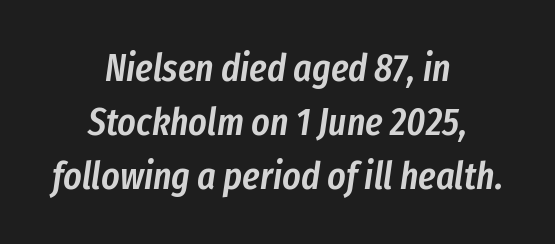
The image shows 39 px semibold, condensed type, italic (leaning right); set centered, normal line spacing (1.38x), normal letter spacing, not underlined; low stroke contrast and a medium x-height.
